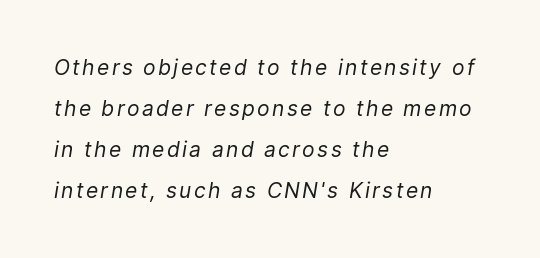
The image shows 21 px text type, italic (leaning right); set left-aligned, loose line spacing (1.95x), not underlined.
